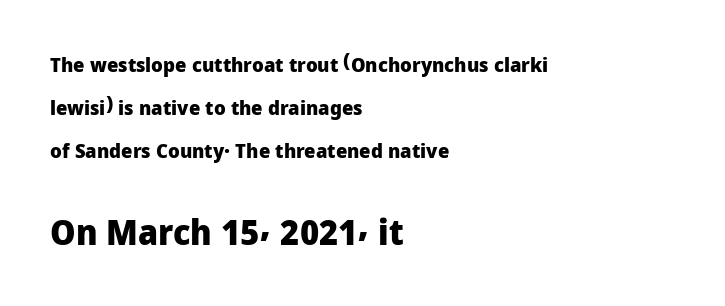
{"serif": "no", "italic": "no", "bold": "yes", "weight": "heavy", "width": "normal", "stroke_contrast": "low", "x_height": "medium", "monospaced": "no", "underline": "no", "align": "left", "line_spacing": "loose", "line_spacing_ratio": 2.15, "letter_spacing": "normal", "letter_spacing_em": 0.0, "larger_block": "second", "size_ratio": 1.75, "glyph_px": 35}
